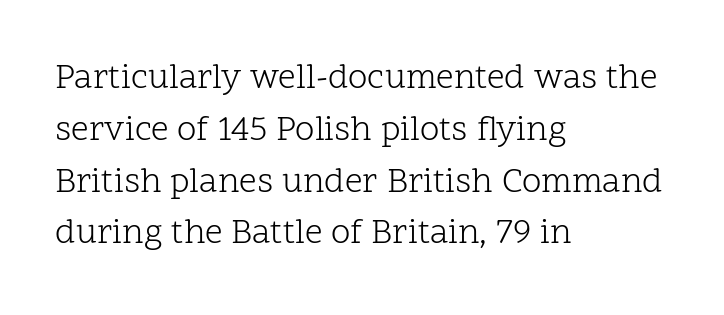
Is there much room between lines? A standard amount, neither cramped nor airy. What kind of face is this? One with serifs. The typesetting does not lean heavy: it is not bold. The text block is weighted toward the left margin, trailing off unevenly rightward. The letterforms sit shoulder to shoulder at normal distance.
